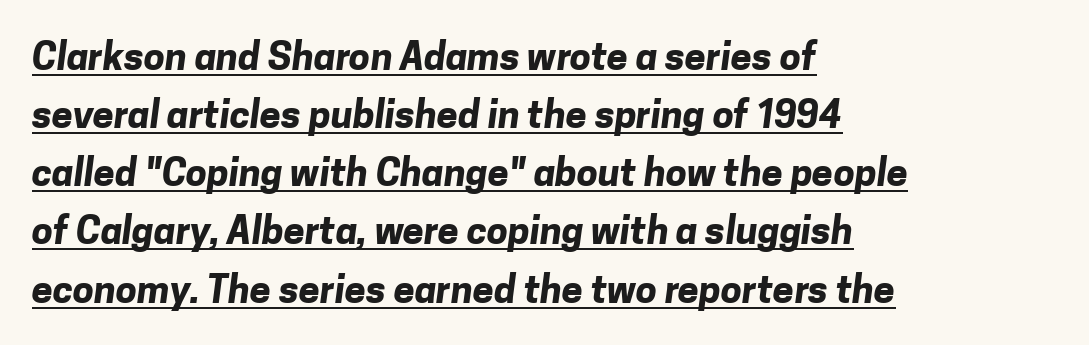
Q: Is the text bold? A: Yes.
Q: Is the typeface a serif or a sans-serif typeface? A: Sans-serif.
Q: Is the text underlined? A: Yes.
Q: How is the paragraph aligned? A: Left-aligned.
Q: Is the spacing between letters normal or unusually wide? A: Normal.
Q: Is the spacing between lines tight, normal or loose? A: Normal.
Q: Width (condensed, normal, or wide)? A: Normal.
Q: Stroke contrast? A: Low.
Q: x-height? A: Medium.
Q: Monospaced? A: No.
